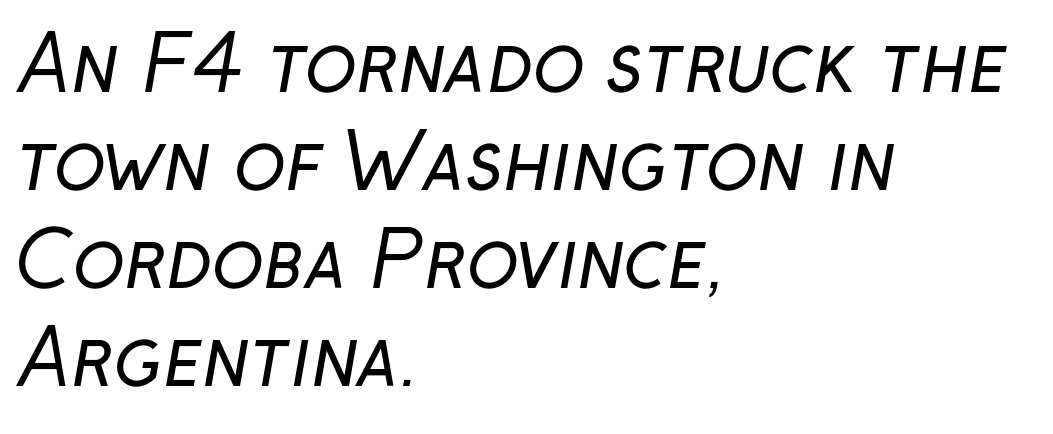
{"serif": "no", "bold": "no", "weight": "regular", "width": "normal", "stroke_contrast": "low", "x_height": "medium", "monospaced": "no", "underline": "no", "align": "left", "line_spacing": "normal", "line_spacing_ratio": 1.29, "letter_spacing": "normal", "letter_spacing_em": 0.0, "glyph_px": 76}
